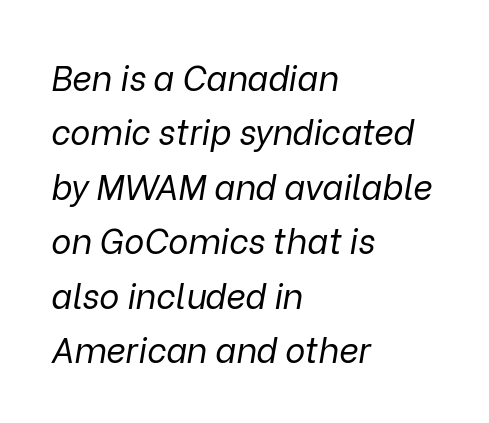
Q: Is the text bold? A: No.
Q: Is the text italic (slanted)? A: Yes, it leans right by about 9 degrees.
Q: Is the text underlined? A: No.
Q: How is the paragraph aligned? A: Left-aligned.
Q: Is the spacing between letters normal or unusually wide? A: Normal.
Q: Is the spacing between lines tight, normal or loose? A: Normal.
Q: Width (condensed, normal, or wide)? A: Normal.
Q: Stroke contrast? A: Low.
Q: x-height? A: Medium.
Q: Monospaced? A: No.
